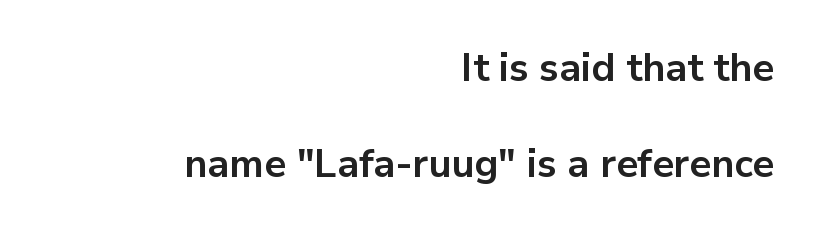
The image shows 39 px bold sans-serif type, upright; set right-aligned, loose line spacing (2.46x), normal letter spacing, not underlined; low stroke contrast and a medium x-height.
